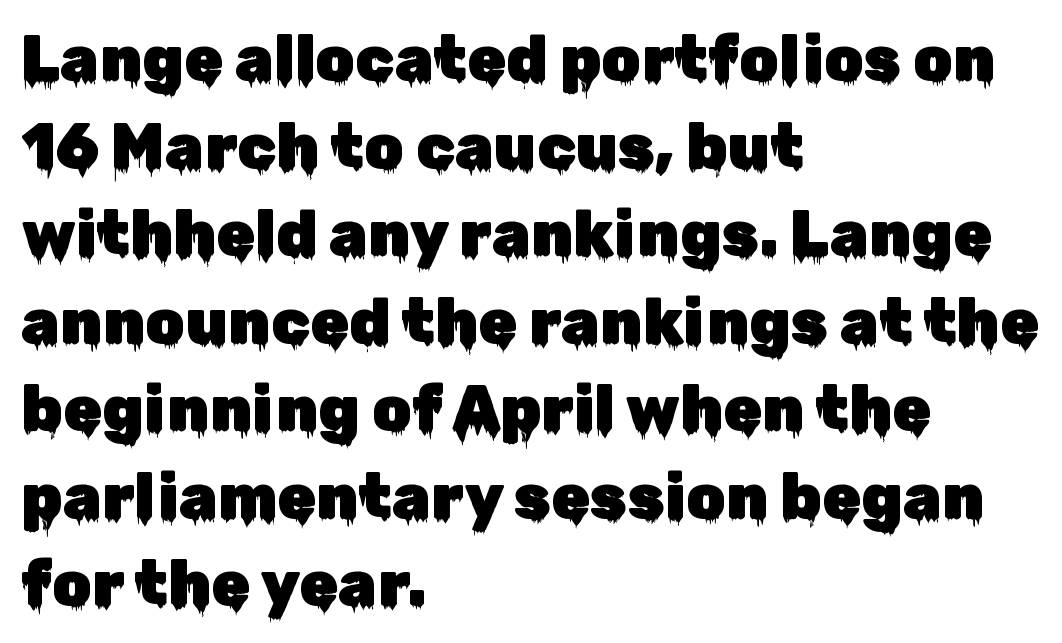
{"serif": "no", "italic": "no", "width": "normal", "stroke_contrast": "low", "x_height": "medium", "monospaced": "no", "underline": "no", "align": "left", "line_spacing": "normal", "line_spacing_ratio": 1.39, "letter_spacing": "normal", "letter_spacing_em": 0.0, "glyph_px": 63}
